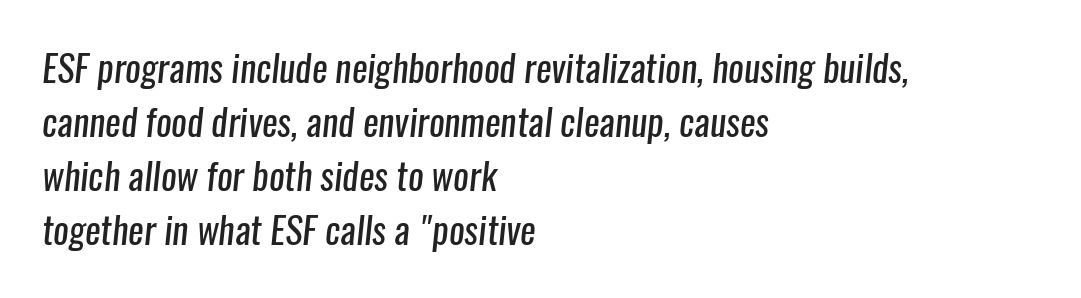
These lines are composed in type without serifs. Each new line begins a customary step beneath the previous one. The lines in this sample share a left origin and differ only in where they stop. Students, note that the glyphs here touch the page at normal intervals. Looks like regular typesetting: each glyph gets only the width it needs. Anything drawn beneath the words? Only blank space.
